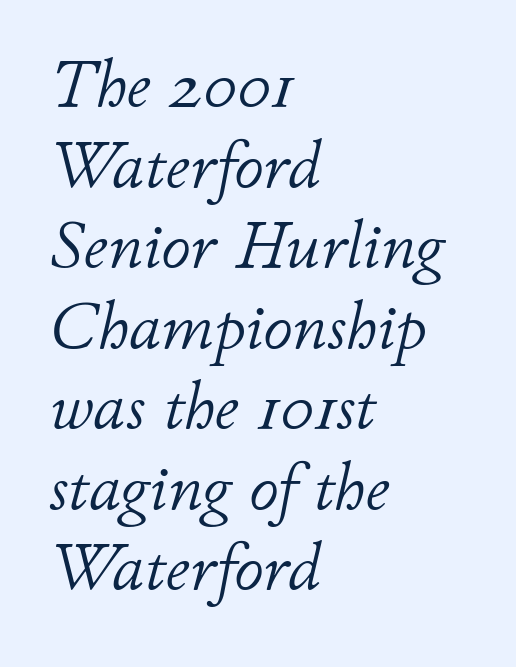
{"italic": "yes", "lean": "right", "slant_degrees": 11, "bold": "no", "weight": "light", "width": "normal", "stroke_contrast": "low", "x_height": "small", "monospaced": "no", "underline": "no", "align": "left", "line_spacing_ratio": 1.22, "letter_spacing": "normal", "letter_spacing_em": 0.0, "glyph_px": 66}
